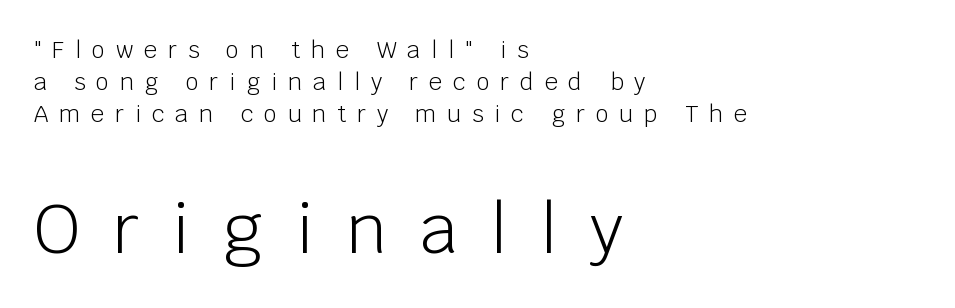
{"serif": "no", "italic": "no", "bold": "no", "weight": "light", "width": "normal", "stroke_contrast": "low", "x_height": "large", "monospaced": "no", "underline": "no", "align": "left", "line_spacing": "normal", "line_spacing_ratio": 1.39, "letter_spacing": "wide", "letter_spacing_em": 0.47, "larger_block": "second", "size_ratio": 2.96, "glyph_px": 68}
